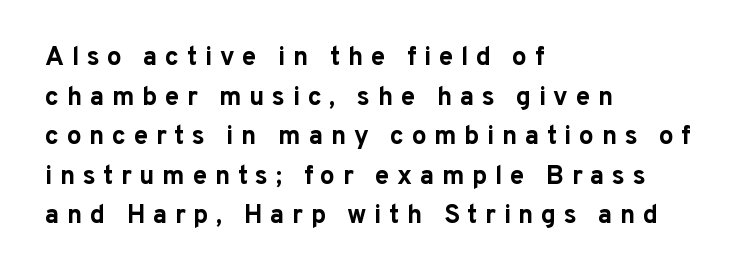
{"italic": "no", "bold": "yes", "underline": "no", "align": "left", "line_spacing": "normal", "line_spacing_ratio": 1.52, "letter_spacing": "wide", "letter_spacing_em": 0.29, "glyph_px": 26}
